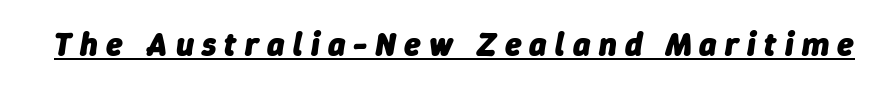
Compared with typical body copy, the letter spacing here is much looser. Slant detected: the letters are inclined. A typesetter would call this proportional, since set widths differ per character. Every word sits above its own underline. As a designer I'd log this as weight 700, bold.
